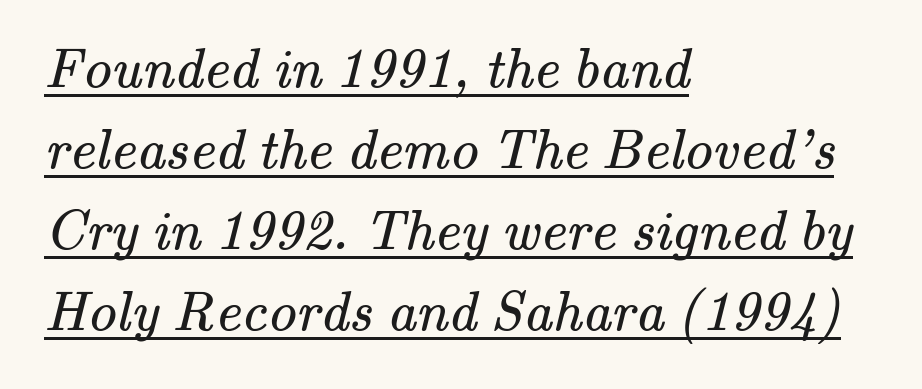
The image shows 57 px regular-weight serif type; set left-aligned, normal line spacing (1.42x), normal letter spacing, underlined; medium stroke contrast and a small x-height.
